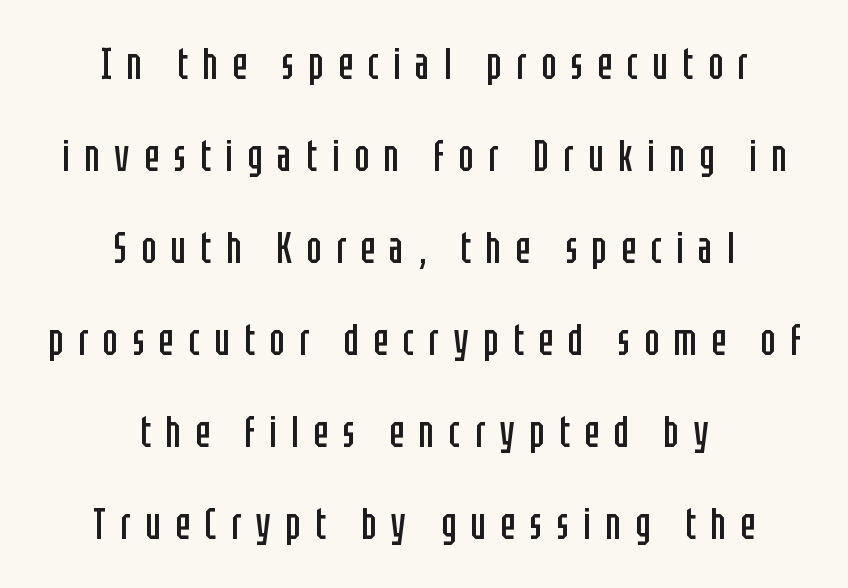
The image shows 44 px regular-weight, condensed sans-serif type, upright; set centered, loose line spacing (2.09x), unusually wide letter spacing (+0.33 em), not underlined; low stroke contrast and a large x-height.
